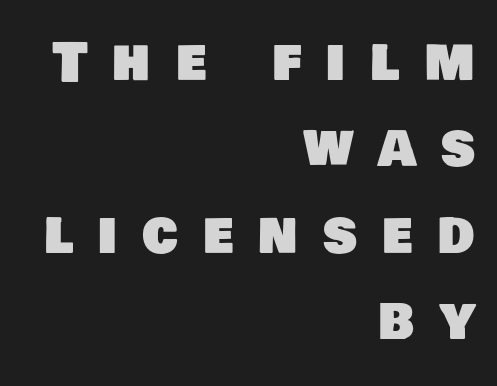
The letters are spread apart with noticeably loose tracking. This rendering employs a face without finishing strokes, i.e., a sans-serif. Underline: absent. A flush-right, rag-left setting is used for this passage.
